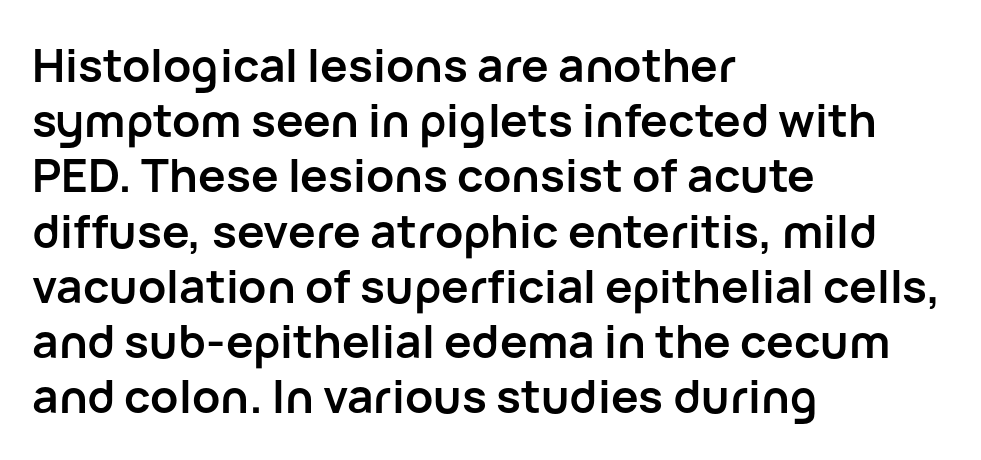
Q: Is the text bold? A: Yes.
Q: Is the text italic (slanted)? A: No, it is upright.
Q: Is the typeface a serif or a sans-serif typeface? A: Sans-serif.
Q: Is the text underlined? A: No.
Q: How is the paragraph aligned? A: Left-aligned.
Q: Is the spacing between letters normal or unusually wide? A: Normal.
Q: Width (condensed, normal, or wide)? A: Normal.
Q: Stroke contrast? A: Low.
Q: x-height? A: Medium.
Q: Monospaced? A: No.
